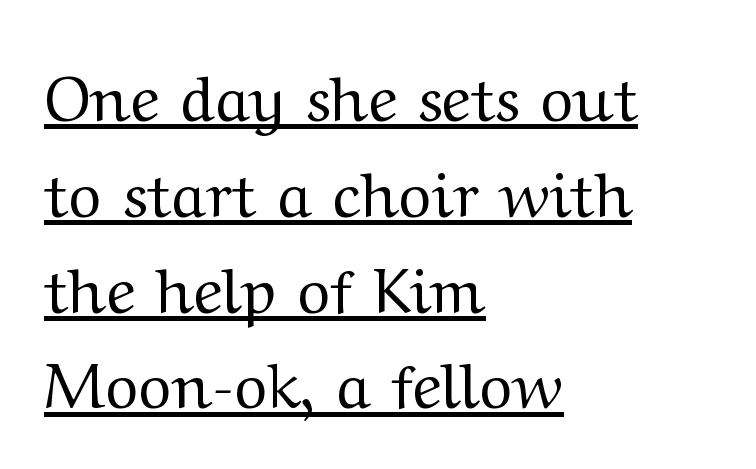
The image shows 63 px regular-weight, wide serif type, upright; set left-aligned, normal line spacing (1.52x), normal letter spacing, underlined; medium stroke contrast and a medium x-height.
